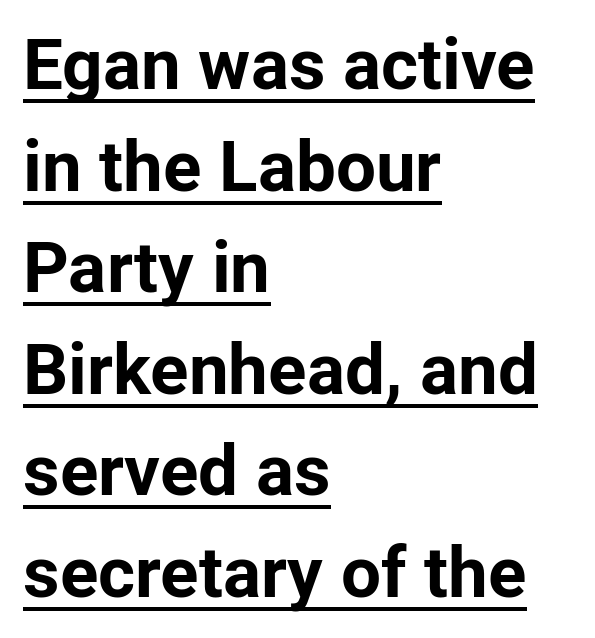
Plenty of ink on the page — the face is bold. A typesetter would mark this as roman, not italic. Underlining? Definitely there. Summary of vertical rhythm: regular, with standard interline spacing. There is no visible air inserted between adjacent glyphs.
